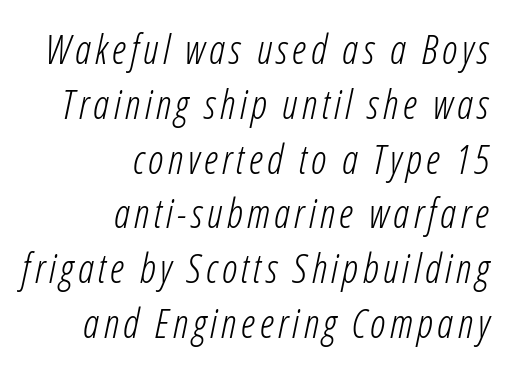
Quick note: interline space is typical. The glyphs look as if they've been sheared to an angle. Words float on clear page, feet unadorned. The text block is weighted toward the right margin, trailing off unevenly leftward.
